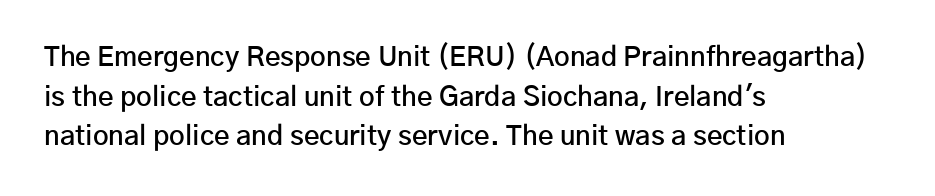
Observe the ordinary spacing: letters are neighbours, not strangers. The font's upright variant was chosen for this text. Letters rest on an invisible, unmarked baseline. The leading is moderate, giving the passage an even texture. The paragraph has a hard left edge and a soft right edge.
